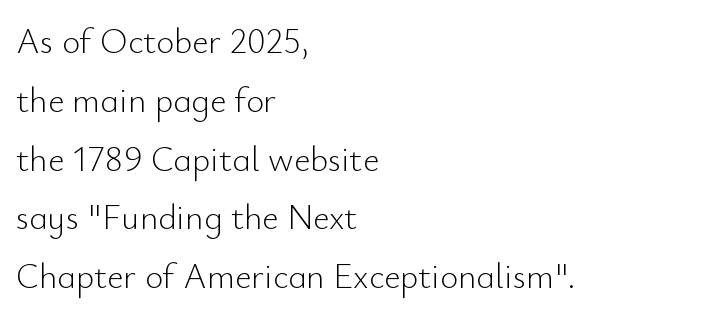
Letters have the restrained weight of plain body copy at most. Where is the straight margin? On the left. Rows of type keep a routine distance in the vertical direction. The string is rendered with underlining switched off.
